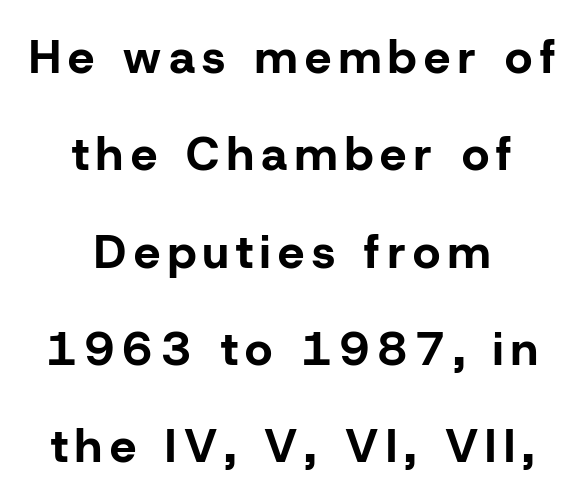
The image shows 47 px bold sans-serif type, upright; set centered, loose line spacing (2.07x), not underlined; low stroke contrast and a medium x-height.
